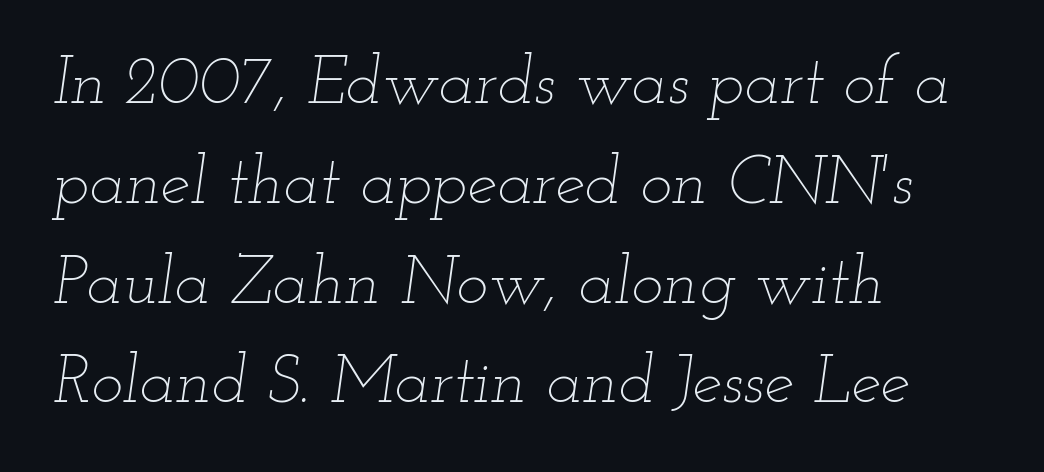
The image shows 67 px thin, wide type, italic (leaning right); set left-aligned, normal line spacing (1.49x), normal letter spacing, not underlined; low stroke contrast and a small x-height.
